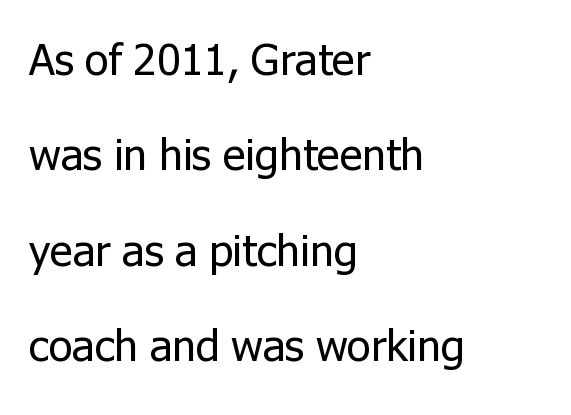
The text was rendered using a sans face with plain stroke endings. Italic? Not at all — the glyphs are vertical. Note the varied advance widths — an 'i' is clearly narrower than an 'm'. A clean baseline with only descenders dipping below it.
